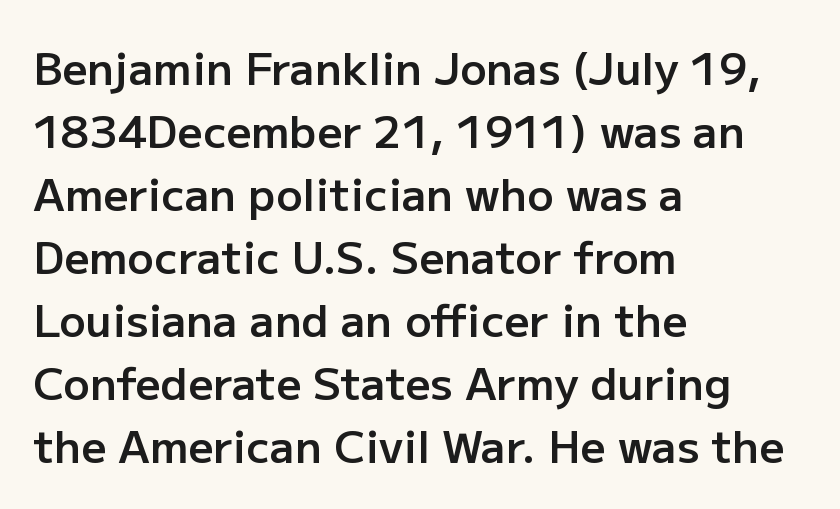
Q: Is the text bold? A: Semi-bold.
Q: Is the text italic (slanted)? A: No, it is upright.
Q: Is the typeface a serif or a sans-serif typeface? A: Sans-serif.
Q: Is the text underlined? A: No.
Q: How is the paragraph aligned? A: Left-aligned.
Q: Is the spacing between letters normal or unusually wide? A: Normal.
Q: Is the spacing between lines tight, normal or loose? A: Normal.
Q: Width (condensed, normal, or wide)? A: Normal.
Q: Stroke contrast? A: Low.
Q: x-height? A: Medium.
Q: Monospaced? A: No.
